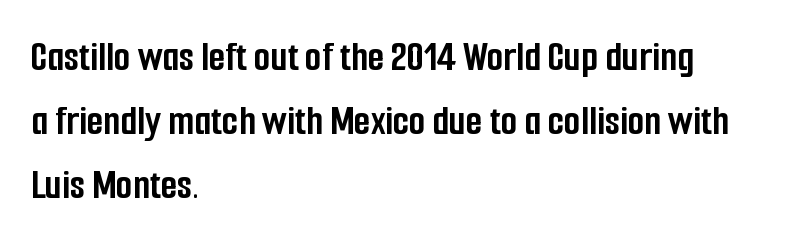
The face used here has the dense, thick strokes of a bold. Reading down the block, your eye returns to a fixed left position each line. Designer's note — italics off, roman on. Nobody drew a line under any word here. The lines sit at an ordinary, default distance from one another. The rendering uses natural spacing where letterforms have individual widths.
